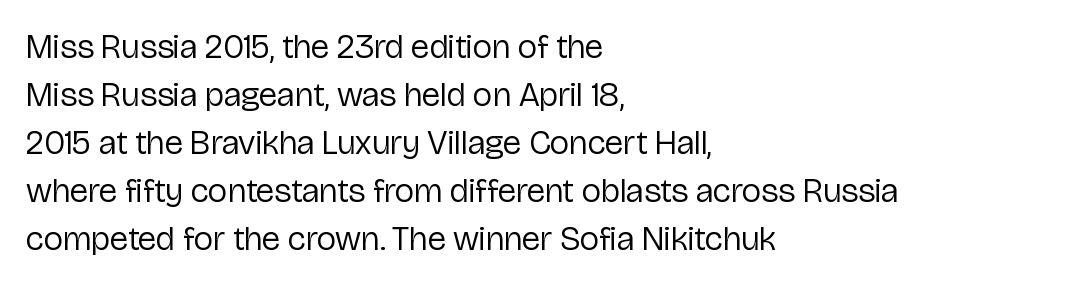
Q: Is the text bold? A: No.
Q: Is the text italic (slanted)? A: No, it is upright.
Q: Is the typeface a serif or a sans-serif typeface? A: Sans-serif.
Q: Is the text underlined? A: No.
Q: How is the paragraph aligned? A: Left-aligned.
Q: Is the spacing between letters normal or unusually wide? A: Normal.
Q: Is the spacing between lines tight, normal or loose? A: Normal.
Q: Width (condensed, normal, or wide)? A: Normal.
Q: Stroke contrast? A: Low.
Q: x-height? A: Medium.
Q: Monospaced? A: No.
